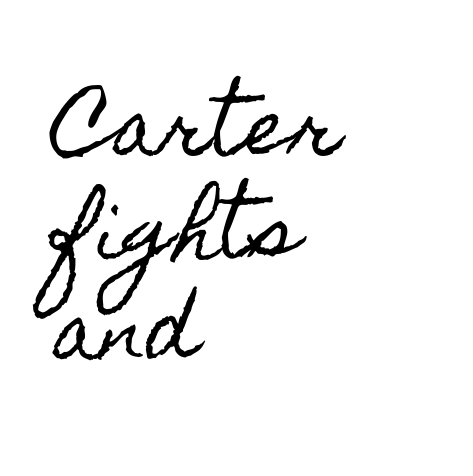
The image shows 76 px condensed type; set left-aligned, normal line spacing (1.34x), normal letter spacing, not underlined; a small x-height.
